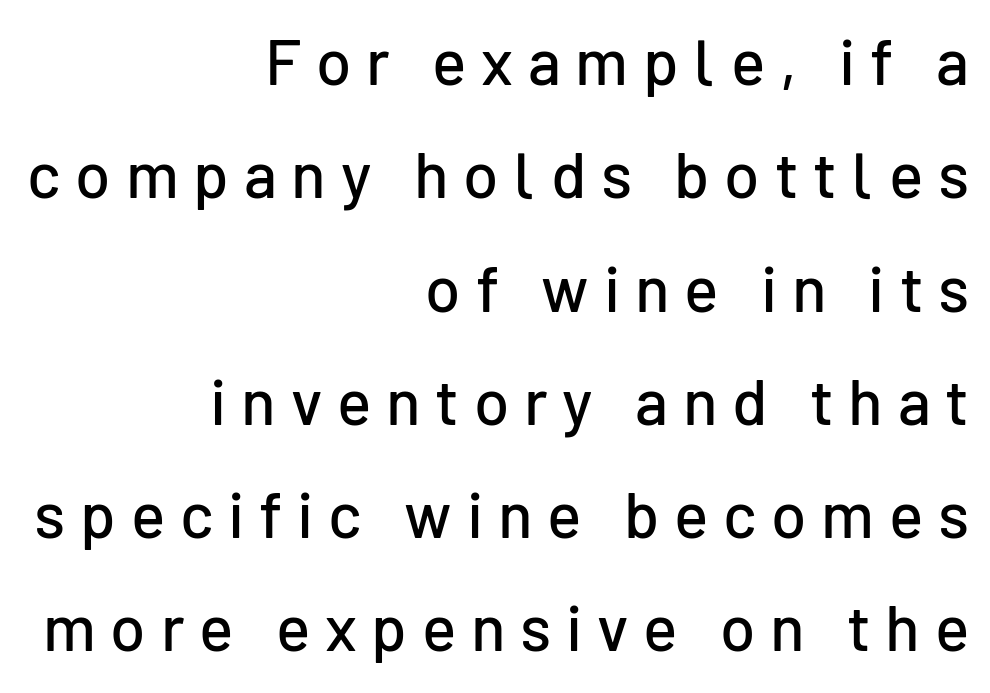
Q: Is the text italic (slanted)? A: No, it is upright.
Q: Is the typeface a serif or a sans-serif typeface? A: Sans-serif.
Q: Is the text underlined? A: No.
Q: How is the paragraph aligned? A: Right-aligned.
Q: Is the spacing between letters normal or unusually wide? A: Unusually wide.
Q: Width (condensed, normal, or wide)? A: Normal.
Q: Stroke contrast? A: Low.
Q: x-height? A: Medium.
Q: Monospaced? A: No.
